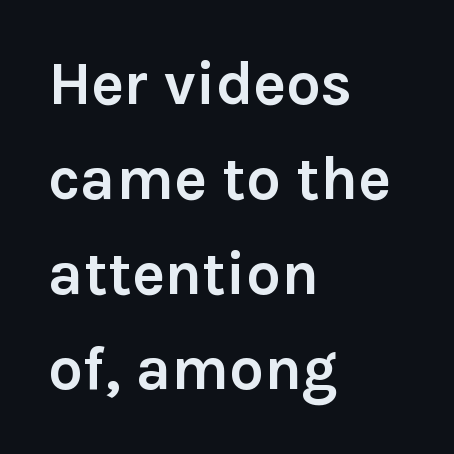
{"serif": "no", "italic": "no", "bold": "yes", "weight": "semibold", "width": "normal", "stroke_contrast": "low", "x_height": "medium", "monospaced": "no", "underline": "no", "align": "left", "line_spacing": "normal", "line_spacing_ratio": 1.56, "letter_spacing": "normal", "letter_spacing_em": 0.0, "glyph_px": 61}
